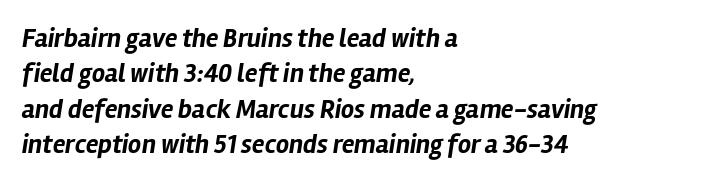
The image shows 26 px bold type, italic (leaning right); set left-aligned, normal line spacing (1.36x), normal letter spacing, not underlined.
